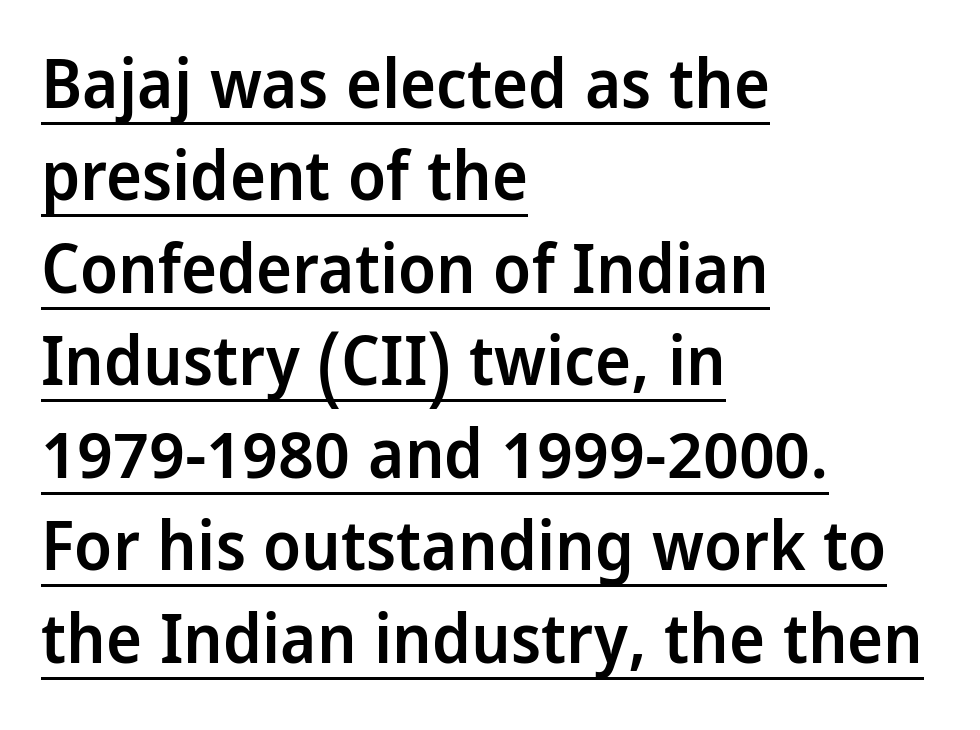
The image shows 68 px semibold, condensed sans-serif type, upright; set left-aligned, normal line spacing (1.36x), normal letter spacing, underlined; low stroke contrast and a large x-height.
